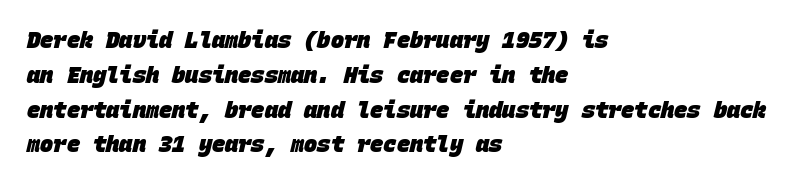
Q: Is the text bold? A: Yes.
Q: Is the text underlined? A: No.
Q: How is the paragraph aligned? A: Left-aligned.
Q: Is the spacing between letters normal or unusually wide? A: Normal.
Q: Is the spacing between lines tight, normal or loose? A: Normal.
